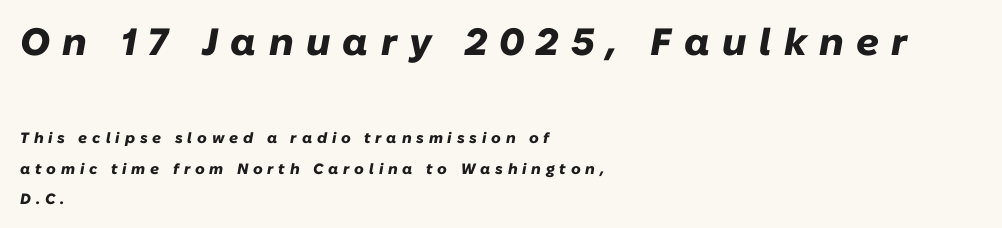
Decoration check: the copy has no underline. Bigger letters appear in the top chunk; the bottom chunk is reduced. There's an unmistakable incline to the writing here. These words are printed bold, with thick strokes throughout. All the whitespace from short lines collects on the right.
